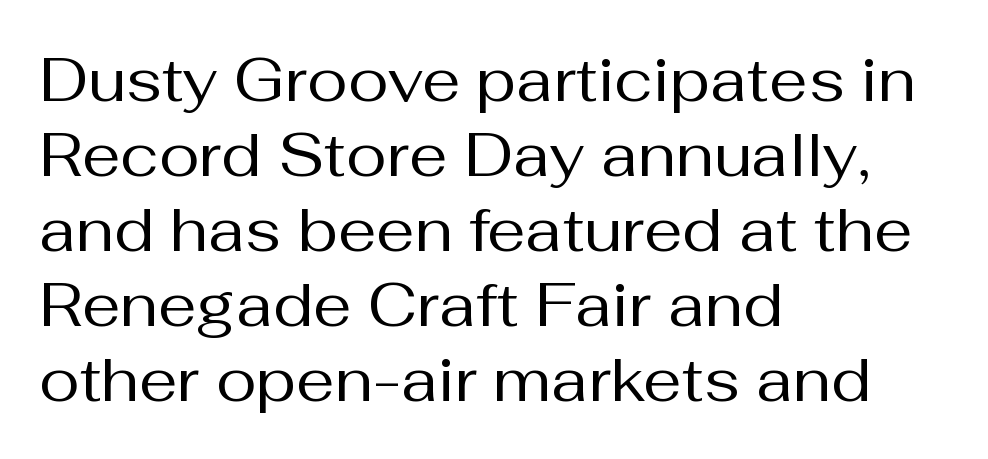
The lines are quadded left. Caption: face not bold, strokes unweighted. To sum up the face: it is a sans, with no serifs. Rule under the text: the space is simply empty. This rendering leaves character spacing at its baseline value.
